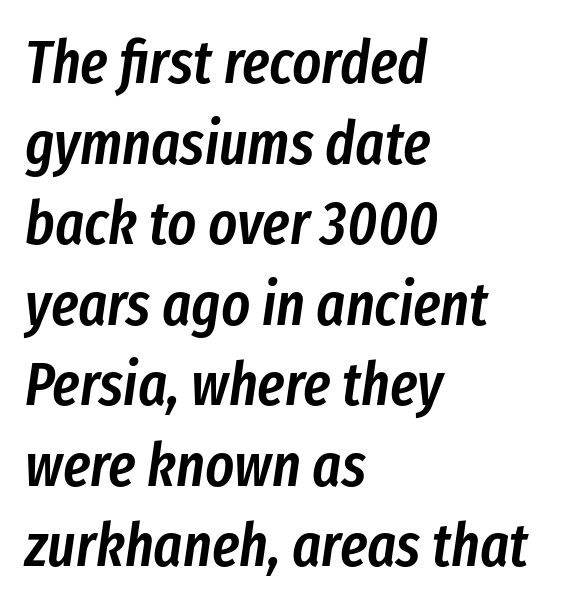
The image shows 61 px semibold, condensed type, italic (leaning right); set left-aligned, normal line spacing (1.32x), normal letter spacing, not underlined; low stroke contrast and a medium x-height.
